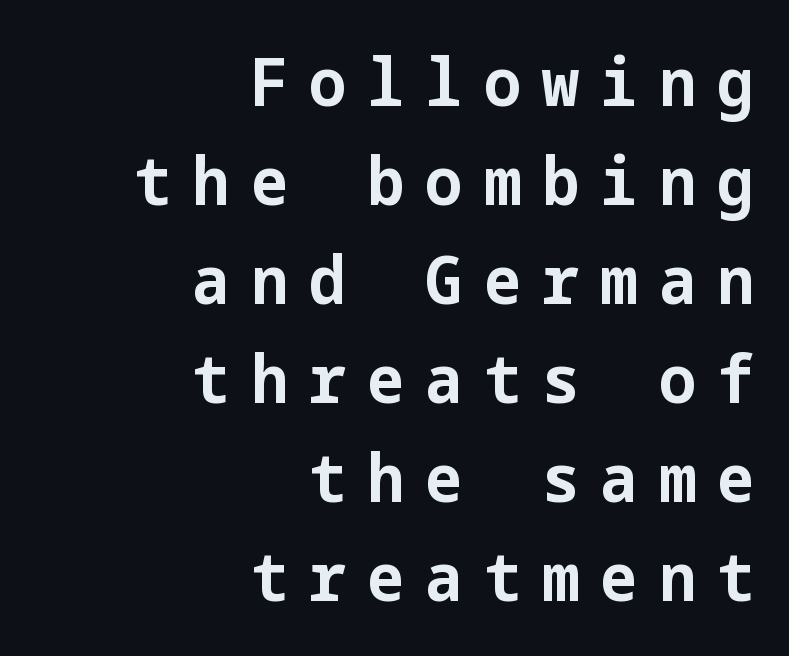
Q: Is the text bold? A: Yes.
Q: Is the text italic (slanted)? A: No, it is upright.
Q: Is the typeface a serif or a sans-serif typeface? A: Sans-serif.
Q: Is the text underlined? A: No.
Q: How is the paragraph aligned? A: Right-aligned.
Q: Is the spacing between letters normal or unusually wide? A: Unusually wide.
Q: Is the spacing between lines tight, normal or loose? A: Normal.
Q: Width (condensed, normal, or wide)? A: Normal.
Q: Stroke contrast? A: Low.
Q: x-height? A: Medium.
